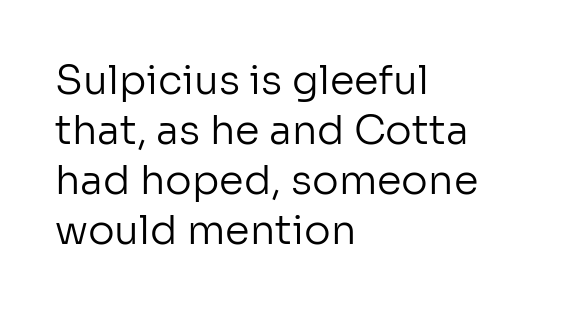
Q: Is the text bold? A: No.
Q: Is the text italic (slanted)? A: No, it is upright.
Q: Is the typeface a serif or a sans-serif typeface? A: Sans-serif.
Q: Is the text underlined? A: No.
Q: How is the paragraph aligned? A: Left-aligned.
Q: Is the spacing between letters normal or unusually wide? A: Normal.
Q: Is the spacing between lines tight, normal or loose? A: Normal.
Q: Width (condensed, normal, or wide)? A: Normal.
Q: Stroke contrast? A: Low.
Q: x-height? A: Medium.
Q: Monospaced? A: No.
